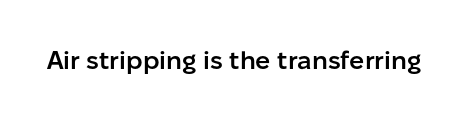
The letters stand upright; this is a roman face. Words appear dense and cohesive because spacing is normal. What weight is shown? A semibold, between regular and bold. The passage shown is not underscored anywhere.
